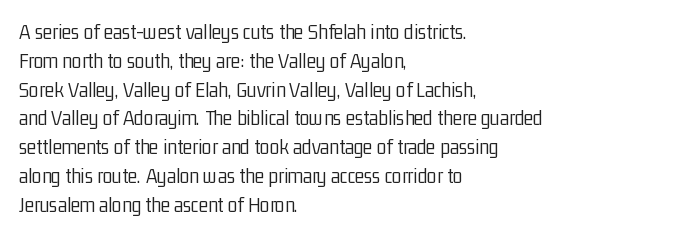
{"italic": "no", "bold": "no", "underline": "no", "align": "left", "line_spacing": "normal", "line_spacing_ratio": 1.31, "letter_spacing": "normal", "letter_spacing_em": 0.0, "glyph_px": 22}
